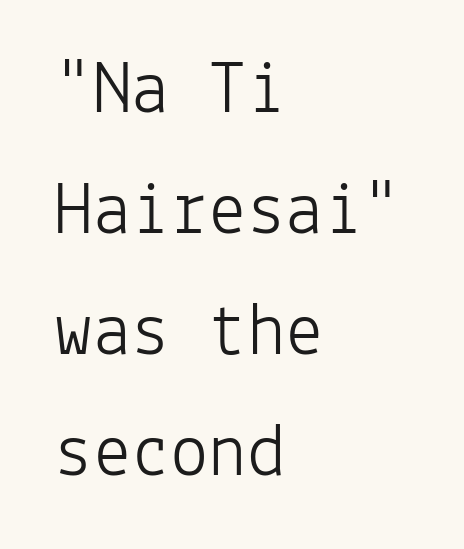
Type style note: lacks serifs. Descenders are the only things crossing below the line. Fixed-width glyphs throughout — classic coding-font behaviour. The letters stand straight up with perfectly vertical stems. The rows are spaced the way most documents space them. Teacher's note: observe the even left margin — that is flush-left alignment.
